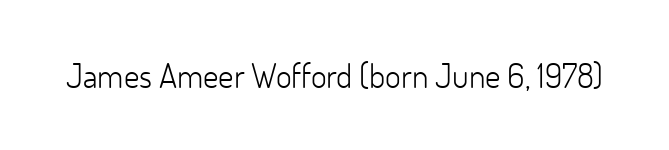
The image shows 34 px light sans-serif type, upright; set normal letter spacing, not underlined; low stroke contrast and a small x-height.
